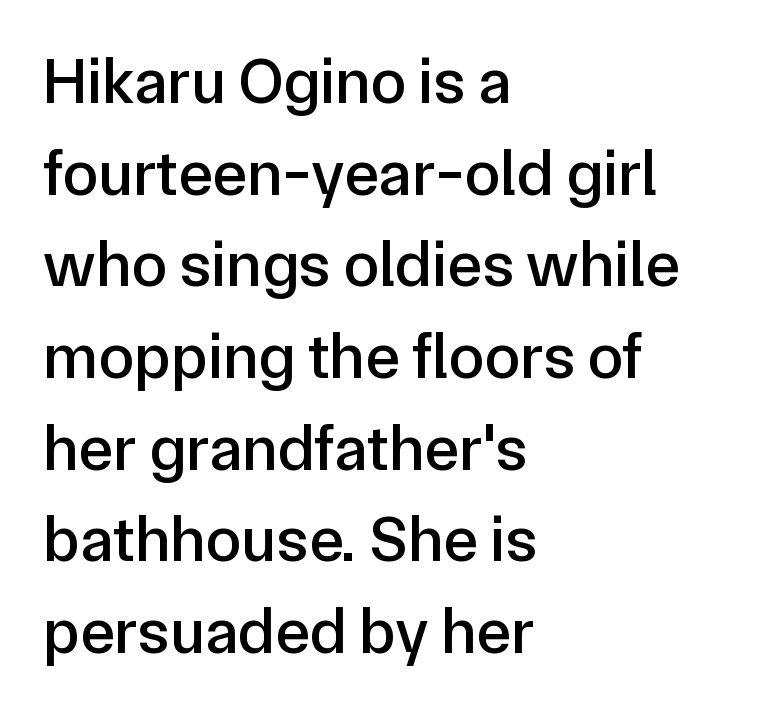
Q: Is the text italic (slanted)? A: No, it is upright.
Q: Is the typeface a serif or a sans-serif typeface? A: Sans-serif.
Q: Is the text underlined? A: No.
Q: How is the paragraph aligned? A: Left-aligned.
Q: Is the spacing between letters normal or unusually wide? A: Normal.
Q: Is the spacing between lines tight, normal or loose? A: Normal.
Q: Width (condensed, normal, or wide)? A: Normal.
Q: Stroke contrast? A: Low.
Q: x-height? A: Medium.
Q: Monospaced? A: No.
